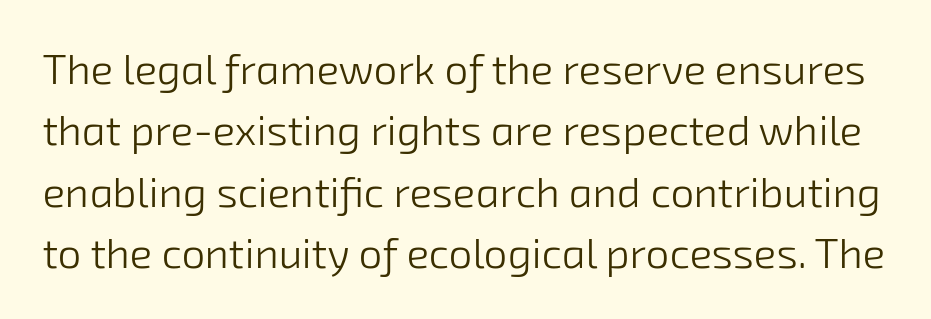
Q: Is the text bold? A: No.
Q: Is the typeface a serif or a sans-serif typeface? A: Sans-serif.
Q: Is the text underlined? A: No.
Q: Is the spacing between letters normal or unusually wide? A: Normal.
Q: Is the spacing between lines tight, normal or loose? A: Normal.
Q: Width (condensed, normal, or wide)? A: Normal.
Q: Stroke contrast? A: Low.
Q: x-height? A: Medium.
Q: Monospaced? A: No.
